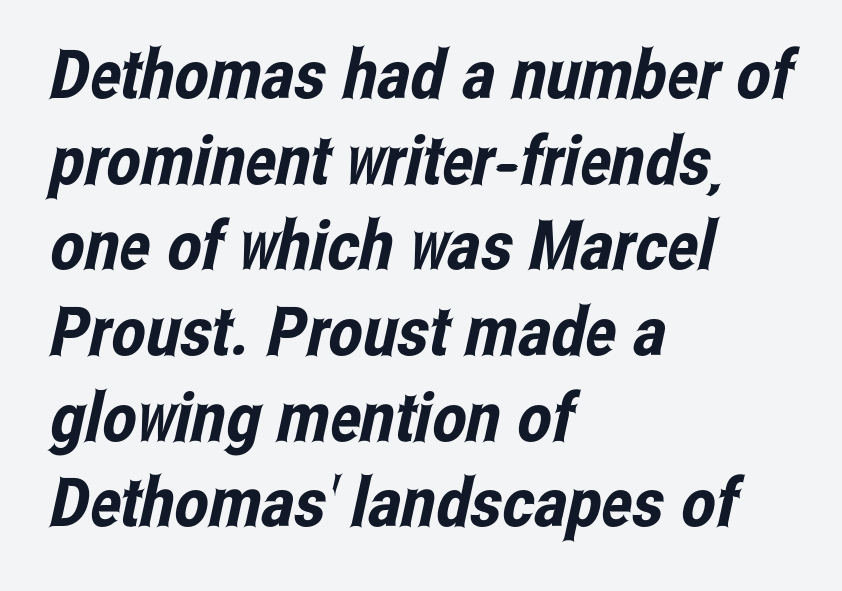
The image shows 68 px condensed sans-serif type; set left-aligned, normal line spacing (1.26x), normal letter spacing, not underlined; low stroke contrast and a medium x-height.
